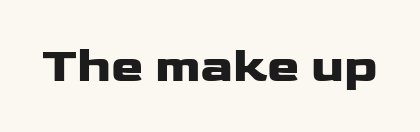
The image shows 49 px heavy, wide sans-serif type, upright; set normal letter spacing, not underlined; low stroke contrast and a medium x-height.
